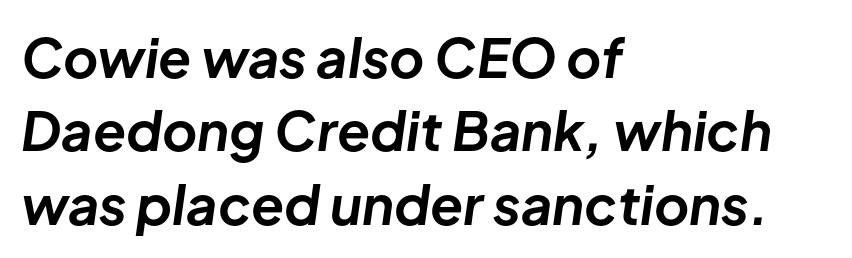
Q: Is the text bold? A: Yes.
Q: Is the text italic (slanted)? A: Yes, it leans right by about 8 degrees.
Q: Is the text underlined? A: No.
Q: How is the paragraph aligned? A: Left-aligned.
Q: Is the spacing between letters normal or unusually wide? A: Normal.
Q: Is the spacing between lines tight, normal or loose? A: Normal.
Q: Width (condensed, normal, or wide)? A: Normal.
Q: Stroke contrast? A: Low.
Q: x-height? A: Medium.
Q: Monospaced? A: No.
